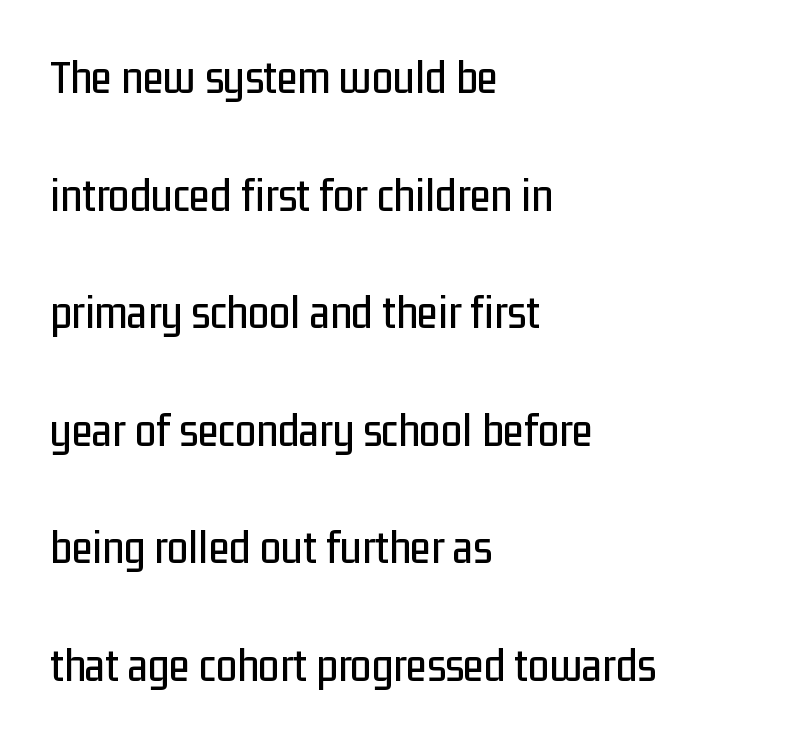
The image shows 48 px condensed sans-serif type, upright; set left-aligned, loose line spacing (2.45x), normal letter spacing, not underlined; low stroke contrast and a medium x-height.
